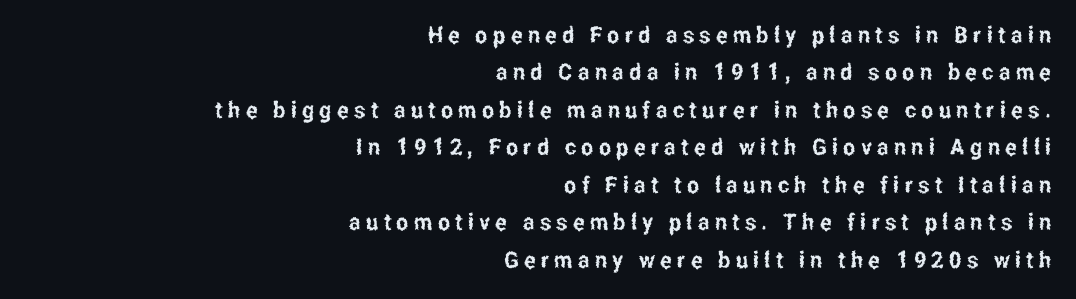
Q: Is the text italic (slanted)? A: No, it is upright.
Q: Is the text underlined? A: No.
Q: How is the paragraph aligned? A: Right-aligned.
Q: Is the spacing between letters normal or unusually wide? A: Unusually wide.
Q: Is the spacing between lines tight, normal or loose? A: Normal.
